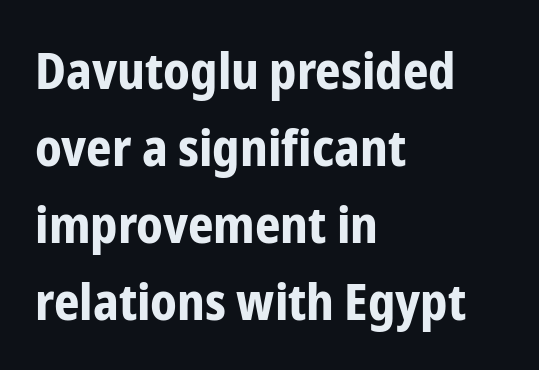
Q: Is the text bold? A: Yes.
Q: Is the text italic (slanted)? A: No, it is upright.
Q: Is the typeface a serif or a sans-serif typeface? A: Sans-serif.
Q: Is the text underlined? A: No.
Q: How is the paragraph aligned? A: Left-aligned.
Q: Is the spacing between letters normal or unusually wide? A: Normal.
Q: Is the spacing between lines tight, normal or loose? A: Normal.
Q: Width (condensed, normal, or wide)? A: Condensed.
Q: Stroke contrast? A: Low.
Q: x-height? A: Medium.
Q: Monospaced? A: No.
